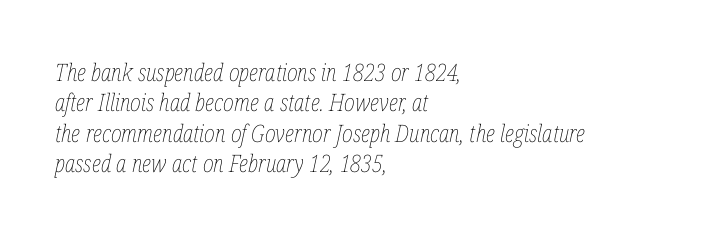
{"italic": "yes", "lean": "right", "slant_degrees": 12, "bold": "no", "underline": "no", "align": "left", "line_spacing": "normal", "line_spacing_ratio": 1.27, "letter_spacing": "normal", "letter_spacing_em": 0.0, "glyph_px": 24}
